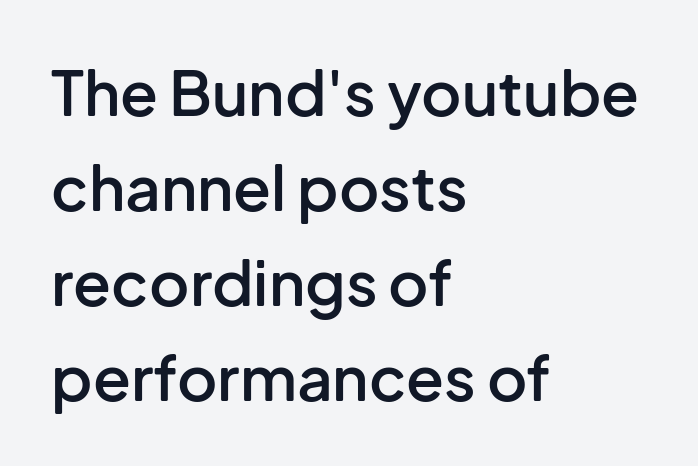
The image shows 62 px semibold sans-serif type, upright; set left-aligned, normal line spacing (1.53x), normal letter spacing, not underlined; low stroke contrast and a medium x-height.
